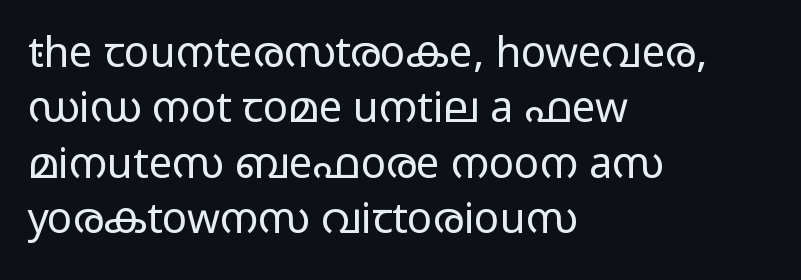
{"serif": "no", "italic": "no", "bold": "no", "weight": "regular", "width": "wide", "stroke_contrast": "low", "x_height": "medium", "monospaced": "no", "underline": "no", "align": "left", "line_spacing": "normal", "line_spacing_ratio": 1.32, "letter_spacing": "normal", "letter_spacing_em": 0.0, "glyph_px": 42}
